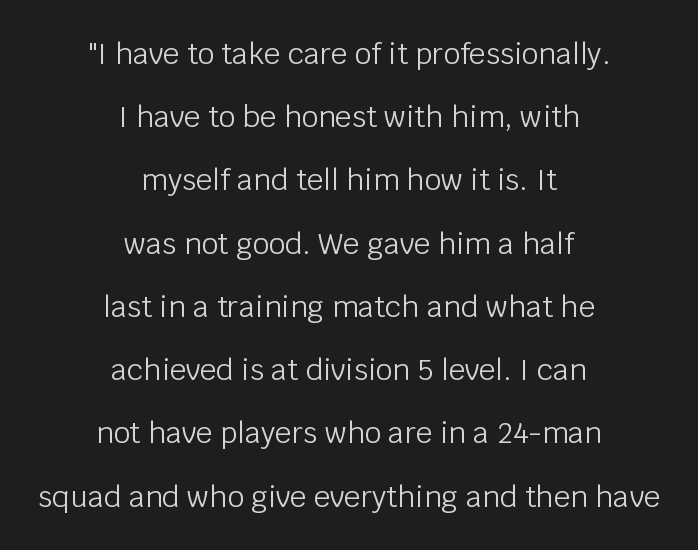
Letter spacing: default. The designer went with a sans here, leaving each stem footless. Style check: upright. Short and long lines alike share a common midpoint.
